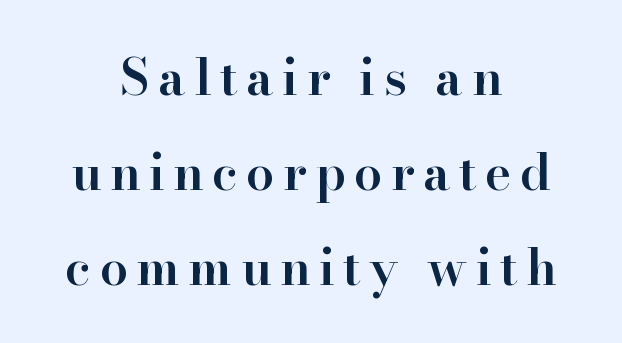
If you drew a line through each stem, it would be perfectly vertical. Line spacing here is loose. Proportional: the letters do not fall into vertical columns. Each glyph is drawn with semibold strokes, heavier than normal yet not fully bold. The text was rendered using a seriffed face with decorative stroke endings. The compositor balanced each line on the midline.
